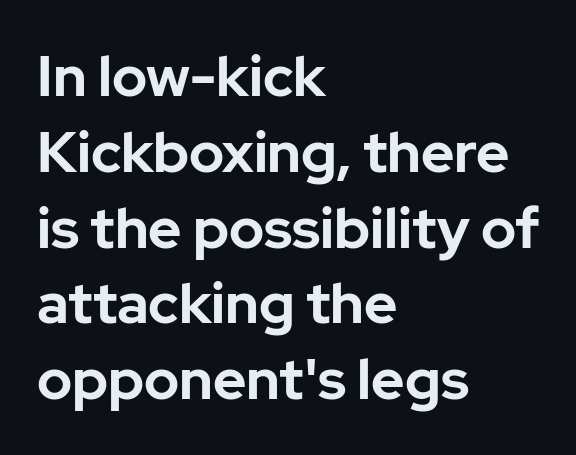
{"serif": "no", "italic": "no", "bold": "yes", "weight": "bold", "width": "normal", "stroke_contrast": "low", "x_height": "medium", "monospaced": "no", "underline": "no", "align": "left", "line_spacing": "normal", "line_spacing_ratio": 1.33, "letter_spacing": "normal", "letter_spacing_em": 0.0, "glyph_px": 57}
